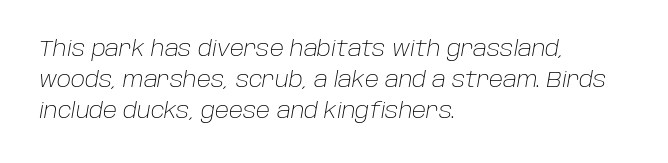
Quick note: italic. The passage shown has conventional tracking throughout. These lines sit exactly where default settings would place them. The face looks like a standard text weight, possibly lighter. Letters rest on an invisible, unmarked baseline.
